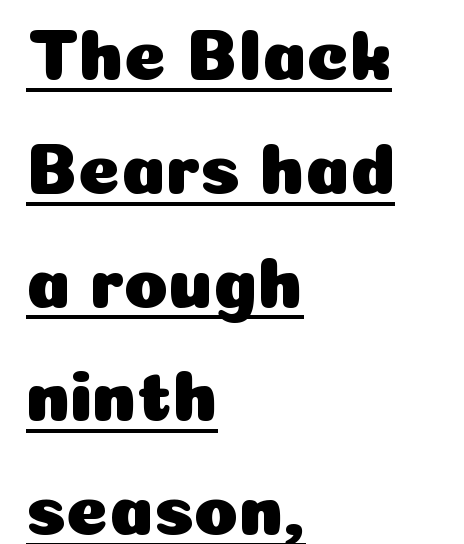
The image shows 72 px sans-serif type, upright; set left-aligned, normal line spacing (1.58x), normal letter spacing, underlined; low stroke contrast and a medium x-height.
